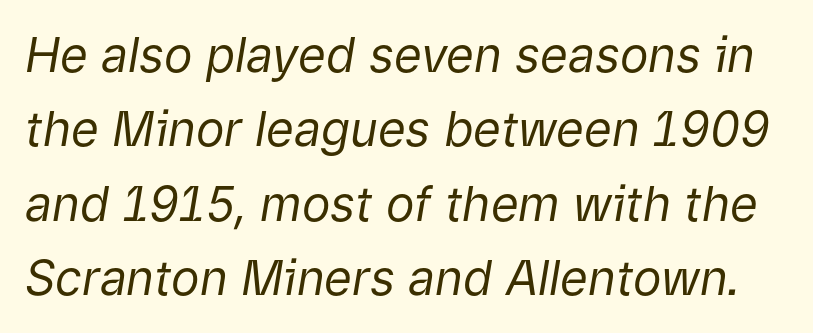
You could not count columns in this text — the font is proportionally spaced. There is no visible air inserted between adjacent glyphs. Only glyphs here, with clear space below each row. The weight tops out at a normal text grade. Normally led — the rows are evenly, conventionally spaced. This sample uses an oblique cut, with every glyph tilted off the vertical.
